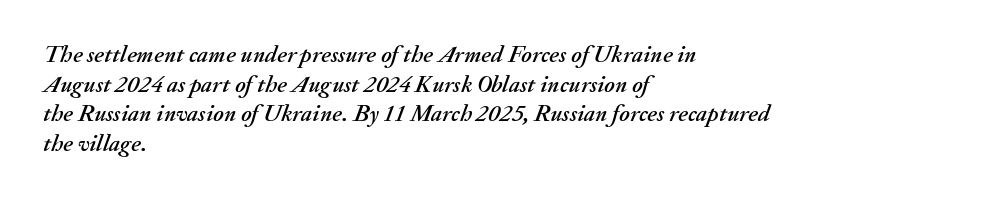
The image shows 24 px text type, italic (leaning right); set left-aligned, line spacing 1.23x, normal letter spacing, not underlined.
